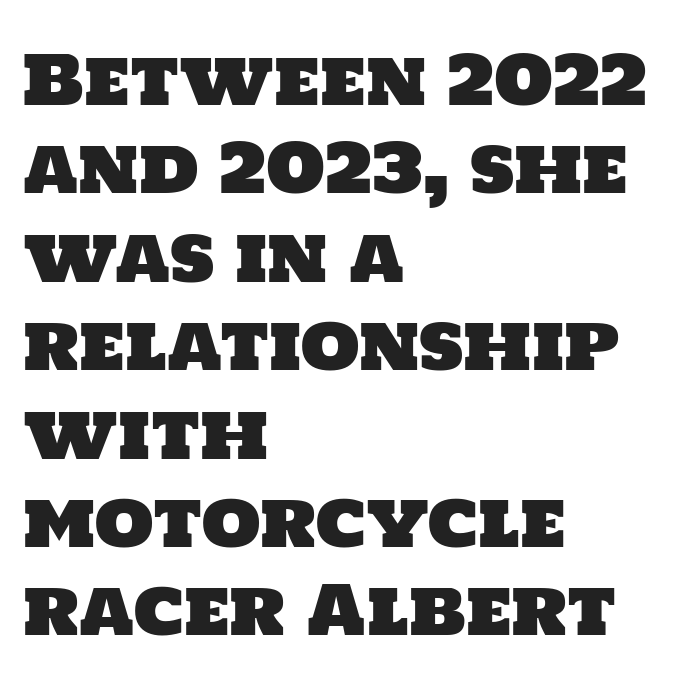
Each line starts at the same left margin while the right side varies. Leading: standard. No word sits above an underline. Here the glyphs are tracked normally, forming tight word shapes. The rendering shows plain stroke endings on the letterforms — a sans-serif design.
